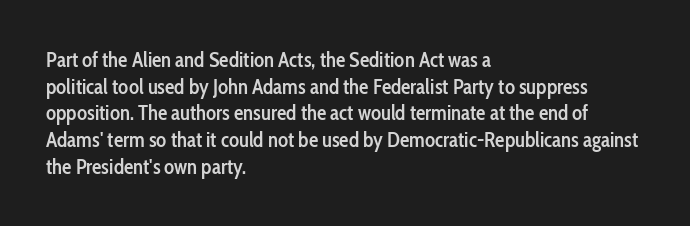
{"italic": "no", "bold": "semi", "underline": "no", "align": "left", "line_spacing": "normal", "line_spacing_ratio": 1.27, "letter_spacing": "normal", "letter_spacing_em": 0.0, "glyph_px": 21}
